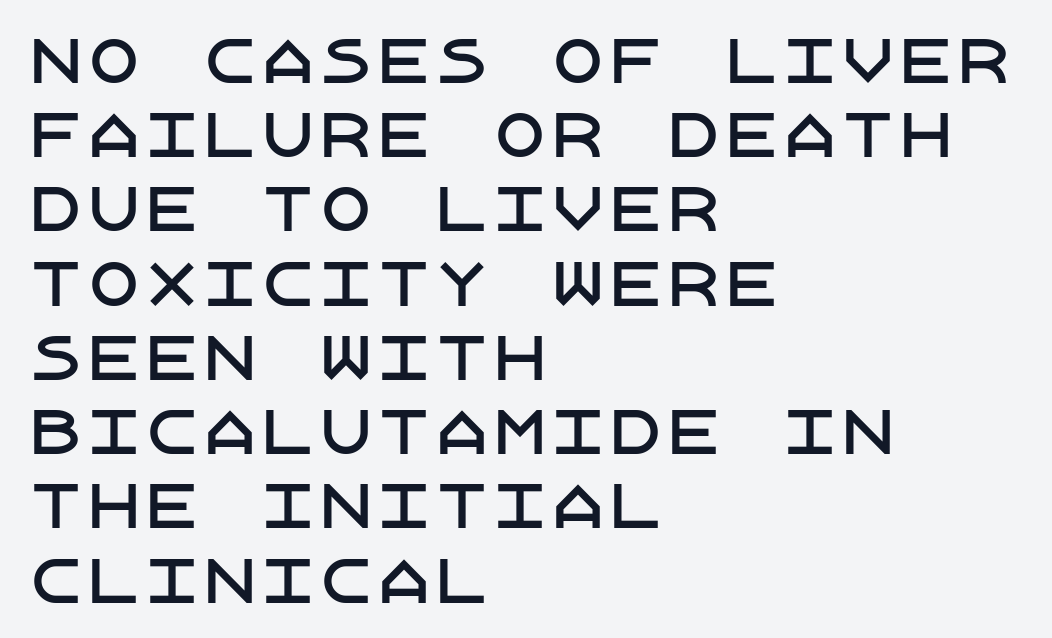
The image shows 58 px sans-serif type, upright; set left-aligned, normal line spacing (1.28x), normal letter spacing, not underlined; low stroke contrast and a large x-height.
